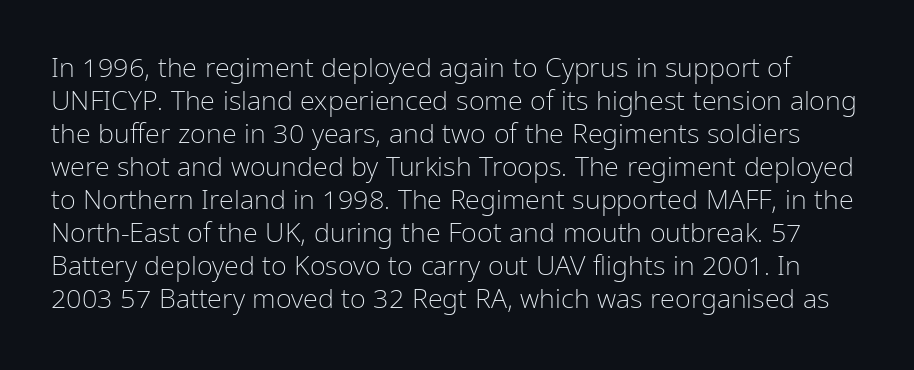
The letters stand upright; this is a roman face. Stroke thickness stays within the range of a standard reading face or lighter. Letter spacing: default. Letters rest on an invisible, unmarked baseline.
